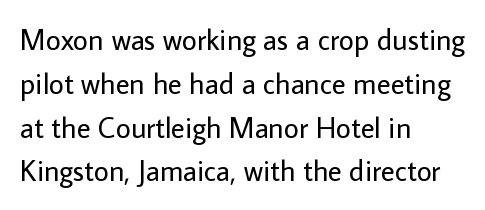
This is not heavy type; no bold has been used. A typesetter would call this proportional, since set widths differ per character. Compared with typical body copy, the letter spacing here is the same. The passage shown is not underscored anywhere.
